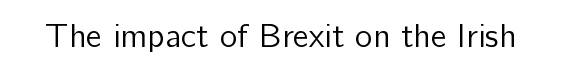
Q: Is the text bold? A: No.
Q: Is the text italic (slanted)? A: No, it is upright.
Q: Is the typeface a serif or a sans-serif typeface? A: Sans-serif.
Q: Is the text underlined? A: No.
Q: Is the spacing between letters normal or unusually wide? A: Normal.
Q: Width (condensed, normal, or wide)? A: Normal.
Q: Stroke contrast? A: Low.
Q: x-height? A: Medium.
Q: Monospaced? A: No.
